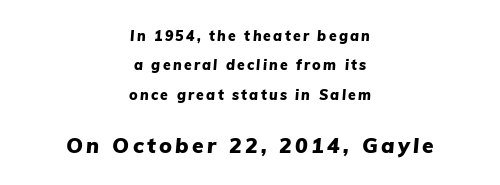
Q: Is the text bold? A: Yes.
Q: Is the text italic (slanted)? A: Yes, it leans right by about 5 degrees.
Q: Is the text underlined? A: No.
Q: How is the paragraph aligned? A: Centered.
Q: Is the spacing between lines tight, normal or loose? A: Loose.
Q: Which block of text is set in a larger size, the first (top) or the second (bottom)? A: The second (bottom) one.
